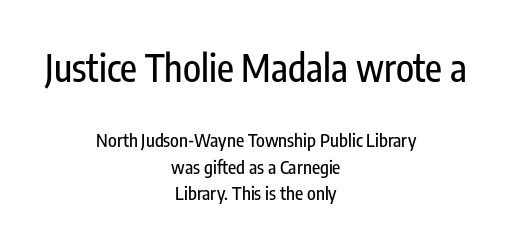
The earlier block is typeset at a bigger size than the later block. The lettering holds an erect, upright posture throughout. A student would call this center alignment; a typographer would say set centered. The face used here is a sans, in the tradition of grotesques and geometrics.
